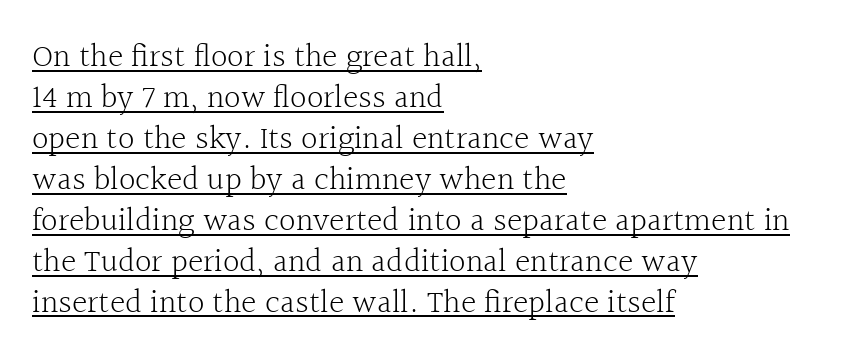
Q: Is the text bold? A: No.
Q: Is the text italic (slanted)? A: No, it is upright.
Q: Is the typeface a serif or a sans-serif typeface? A: Serif.
Q: Is the text underlined? A: Yes.
Q: How is the paragraph aligned? A: Left-aligned.
Q: Is the spacing between letters normal or unusually wide? A: Normal.
Q: Width (condensed, normal, or wide)? A: Normal.
Q: x-height? A: Medium.
Q: Monospaced? A: No.
